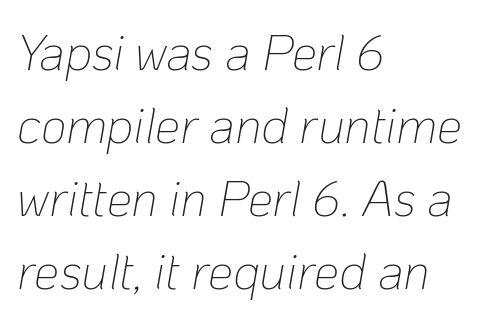
Q: Is the text bold? A: No.
Q: Is the text italic (slanted)? A: Yes, it leans right by about 10 degrees.
Q: Is the text underlined? A: No.
Q: How is the paragraph aligned? A: Left-aligned.
Q: Is the spacing between letters normal or unusually wide? A: Normal.
Q: Is the spacing between lines tight, normal or loose? A: Normal.
Q: Width (condensed, normal, or wide)? A: Normal.
Q: Stroke contrast? A: Low.
Q: x-height? A: Medium.
Q: Monospaced? A: No.
